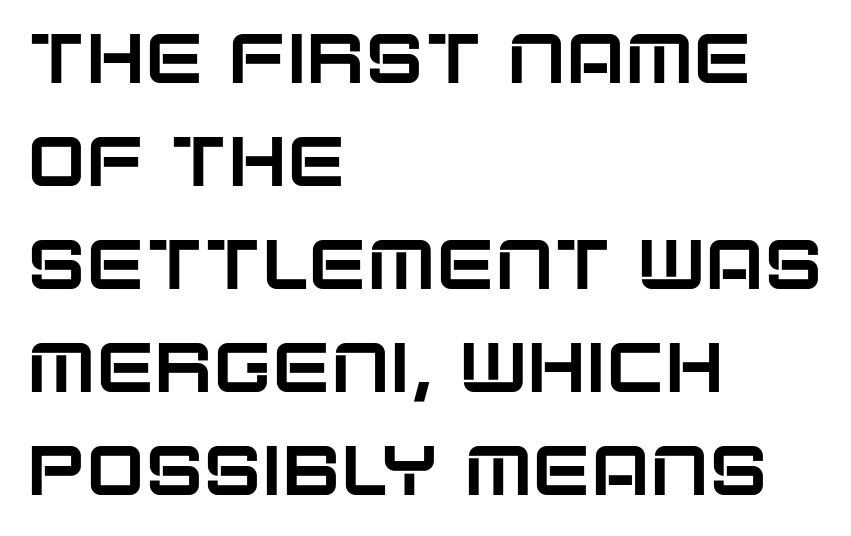
The image shows 70 px sans-serif type, upright; set left-aligned, normal line spacing (1.47x), normal letter spacing, not underlined; low stroke contrast and a large x-height.
